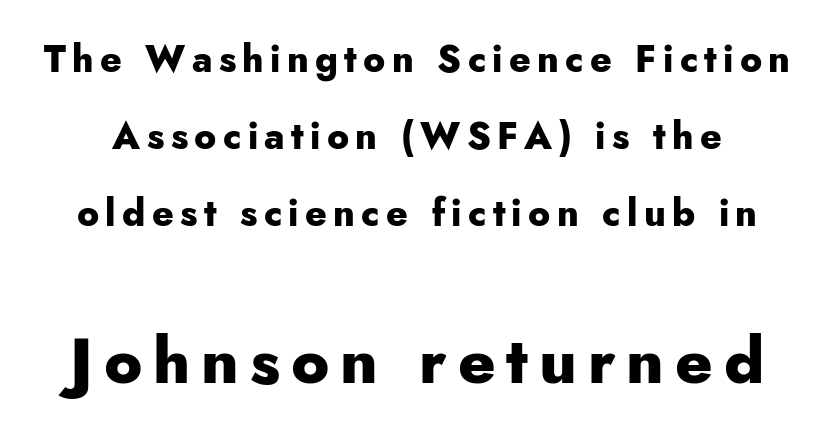
The block of text is sparse from top to bottom, with ample space between rows. Grotesque or geometric, the face here clearly has no serifs. Is this a fixed-width face? No — the glyphs have proportional, varying widths. The block sitting lower on the canvas is the one with enlarged characters. The space beneath each line is pristine and unruled. How heavy is the stroke? Heavy — this is a bold.
